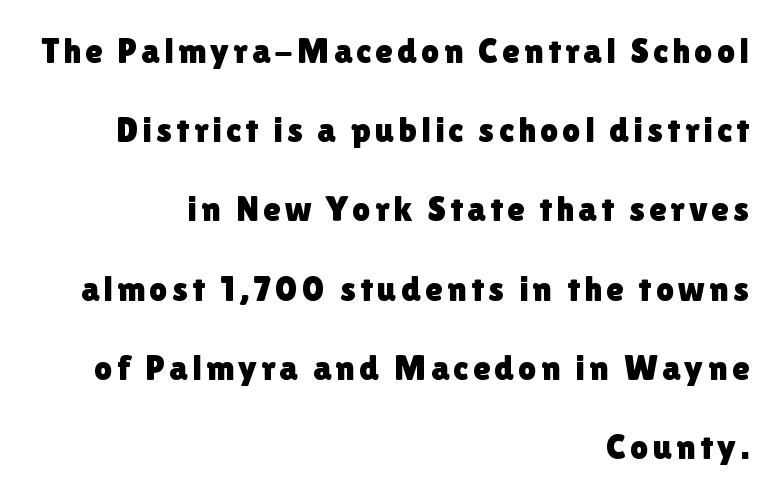
Q: Is the text italic (slanted)? A: No, it is upright.
Q: Is the typeface a serif or a sans-serif typeface? A: Sans-serif.
Q: Is the text underlined? A: No.
Q: How is the paragraph aligned? A: Right-aligned.
Q: Is the spacing between lines tight, normal or loose? A: Loose.
Q: Width (condensed, normal, or wide)? A: Normal.
Q: Stroke contrast? A: Low.
Q: x-height? A: Medium.
Q: Monospaced? A: No.
